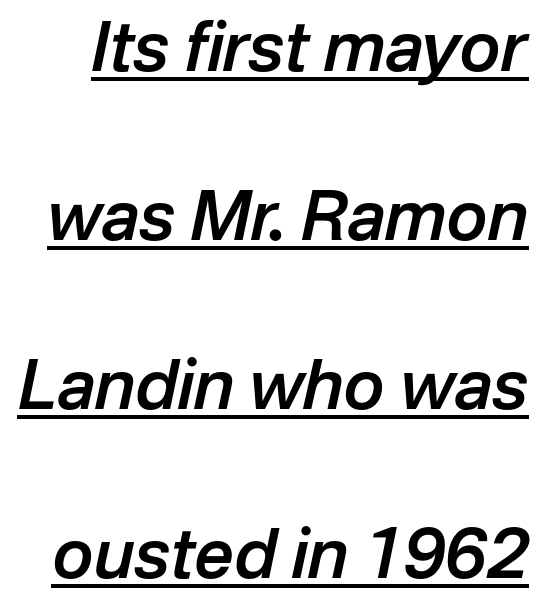
{"italic": "yes", "lean": "right", "slant_degrees": 12, "bold": "semi", "weight": "semibold", "width": "normal", "stroke_contrast": "low", "x_height": "medium", "monospaced": "no", "underline": "yes", "line_spacing": "loose", "line_spacing_ratio": 2.45, "letter_spacing": "normal", "letter_spacing_em": 0.0, "glyph_px": 69}
